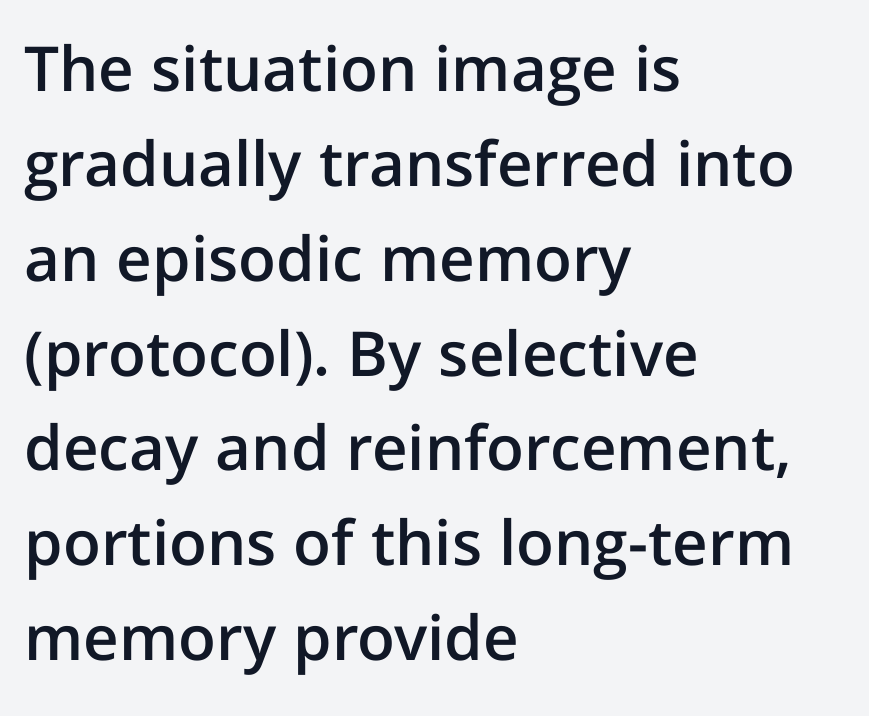
{"serif": "no", "italic": "no", "bold": "semi", "weight": "semibold", "width": "normal", "stroke_contrast": "low", "x_height": "medium", "monospaced": "no", "underline": "no", "align": "left", "line_spacing": "normal", "line_spacing_ratio": 1.53, "letter_spacing": "normal", "letter_spacing_em": 0.0, "glyph_px": 62}
